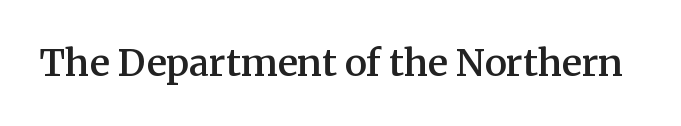
This rendering features lettering with no underline. The face used here is seriffed, in the tradition of book romans. No italicization has been applied; the sample stays upright. Here the designer chose a conventional face with non-uniform glyph widths. Glyph-to-glyph distance matches everyday printed text.
